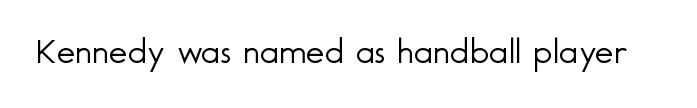
Quick note: underline off. You could not count columns in this text — the font is proportionally spaced. The letterforms sit shoulder to shoulder at normal distance. A light-to-regular cut is what we see here. Nope, no serifs anywhere on these letters. Posture: vertical.
